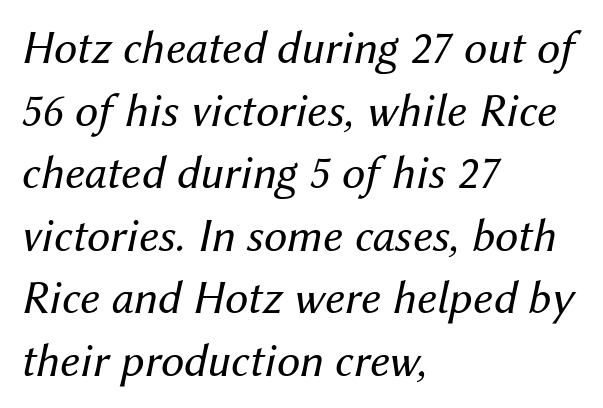
No heavy texture on the line: the type isn't bold. Spacing between characters is what you'd get straight out of the box. The font's italic variant was chosen for this text. Character widths vary here, with narrow letters taking less room than wide ones. Summary of vertical rhythm: regular, with standard interline spacing.
